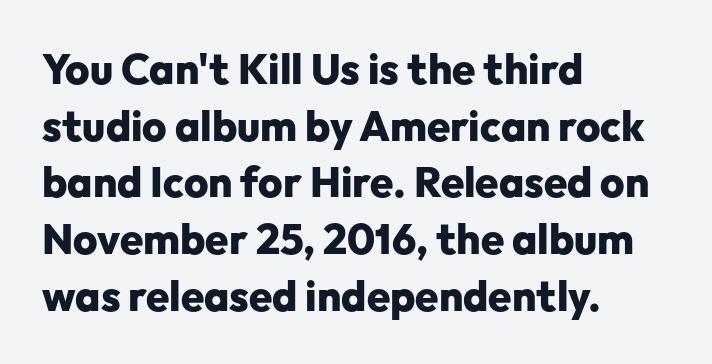
The image shows 42 px heavy sans-serif type, upright; set left-aligned, normal line spacing (1.35x), normal letter spacing, not underlined; low stroke contrast and a medium x-height.
